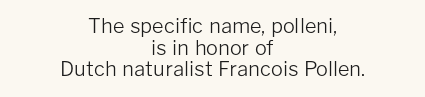
{"italic": "no", "bold": "no", "underline": "no", "align": "center", "line_spacing": "tight", "line_spacing_ratio": 1.08, "letter_spacing": "normal", "letter_spacing_em": 0.0, "glyph_px": 20}
